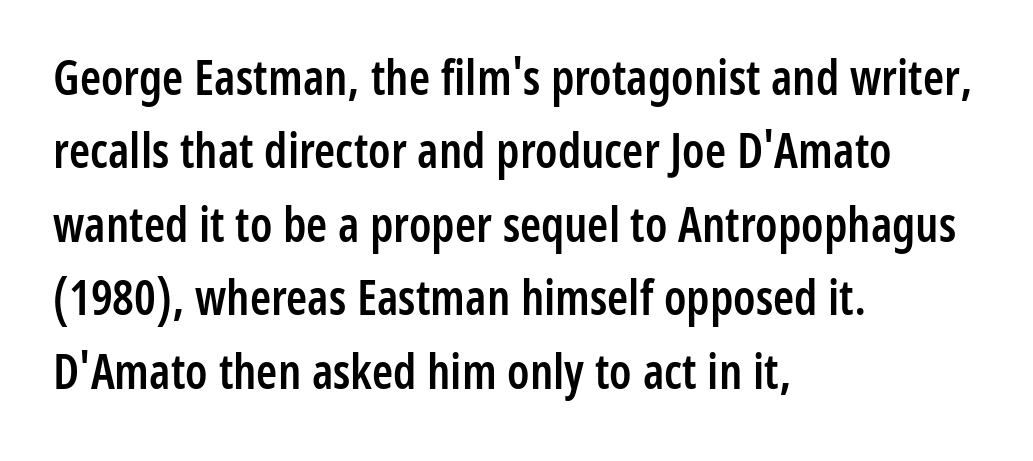
Words float on clear page, feet unadorned. The rendering keeps characters at their native spacing. Stems and bowls a touch heavier than normal — semibold. Think of a printed novel: that variable character pitch is what you see here.
